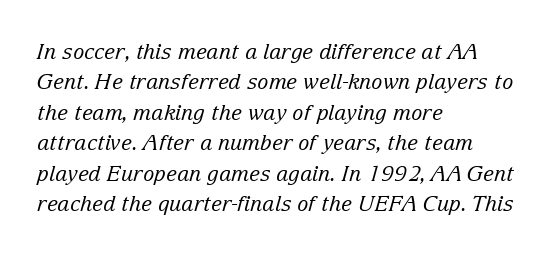
{"italic": "yes", "lean": "right", "slant_degrees": 15, "bold": "no", "underline": "no", "align": "left", "line_spacing": "normal", "line_spacing_ratio": 1.45, "letter_spacing": "normal", "letter_spacing_em": 0.0, "glyph_px": 21}
